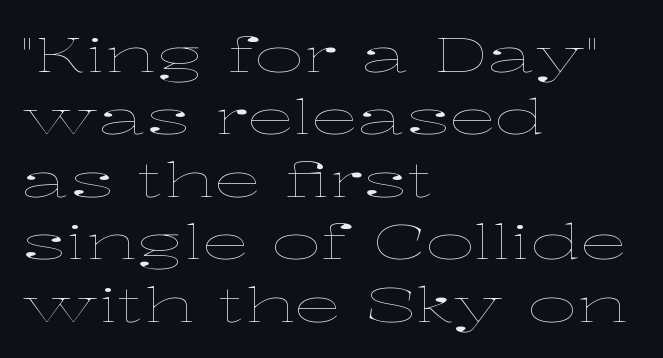
{"italic": "no", "bold": "no", "weight": "thin", "width": "wide", "stroke_contrast": "low", "x_height": "medium", "monospaced": "no", "underline": "no", "align": "left", "line_spacing": "normal", "line_spacing_ratio": 1.3, "letter_spacing": "normal", "letter_spacing_em": 0.0, "glyph_px": 48}
